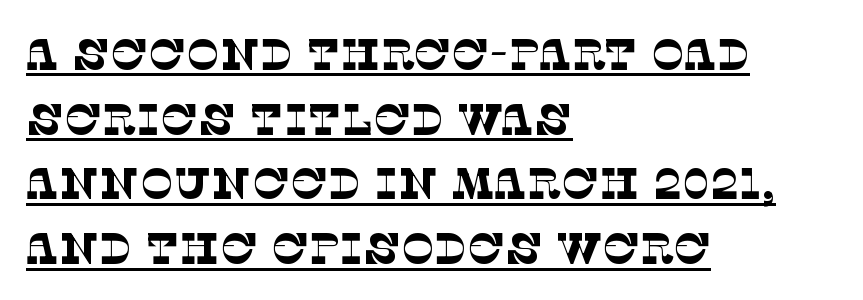
Q: Is the text bold? A: No.
Q: Is the typeface a serif or a sans-serif typeface? A: Serif.
Q: Is the text underlined? A: Yes.
Q: How is the paragraph aligned? A: Left-aligned.
Q: Is the spacing between letters normal or unusually wide? A: Normal.
Q: Is the spacing between lines tight, normal or loose? A: Normal.
Q: Width (condensed, normal, or wide)? A: Normal.
Q: Stroke contrast? A: Low.
Q: x-height? A: Large.
Q: Monospaced? A: No.
